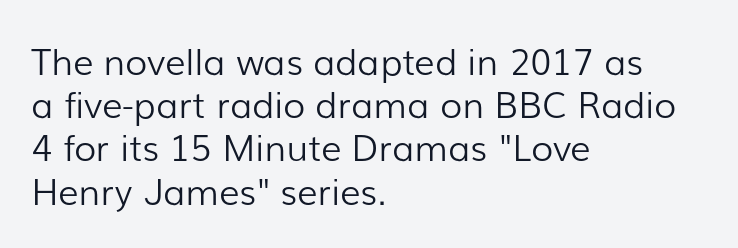
{"serif": "no", "italic": "no", "bold": "no", "weight": "light", "width": "normal", "stroke_contrast": "low", "x_height": "medium", "monospaced": "no", "underline": "no", "align": "left", "line_spacing_ratio": 1.2, "letter_spacing": "normal", "letter_spacing_em": 0.0, "glyph_px": 36}
